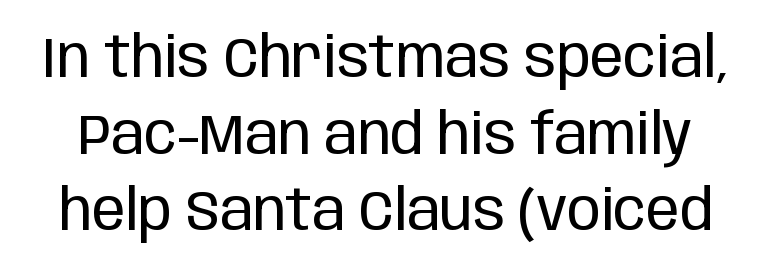
The image shows 56 px regular-weight, condensed sans-serif type, upright; set normal line spacing (1.37x), normal letter spacing, not underlined; low stroke contrast and a large x-height.
